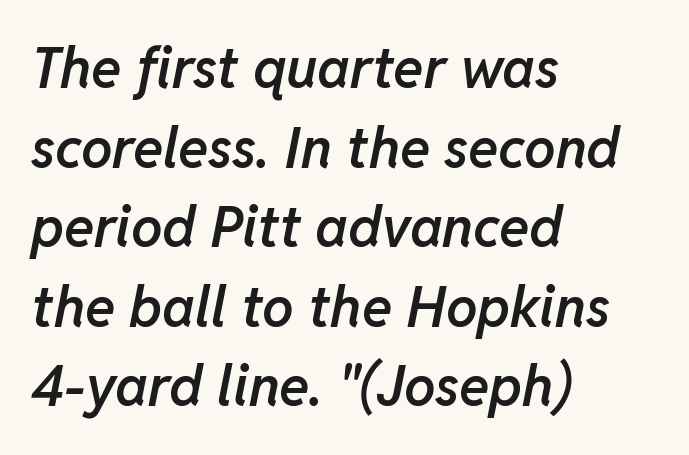
The image shows 56 px semibold type, italic (leaning right); set left-aligned, normal line spacing (1.42x), normal letter spacing, not underlined; low stroke contrast and a medium x-height.
